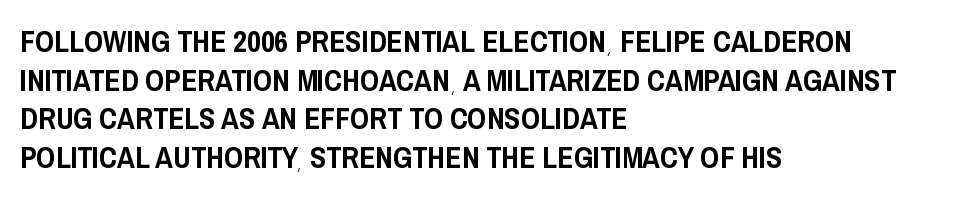
Q: Is the text italic (slanted)? A: No, it is upright.
Q: Is the typeface a serif or a sans-serif typeface? A: Sans-serif.
Q: Is the text underlined? A: No.
Q: How is the paragraph aligned? A: Left-aligned.
Q: Is the spacing between letters normal or unusually wide? A: Normal.
Q: Is the spacing between lines tight, normal or loose? A: Normal.
Q: Width (condensed, normal, or wide)? A: Condensed.
Q: Stroke contrast? A: Low.
Q: x-height? A: Large.
Q: Monospaced? A: No.
